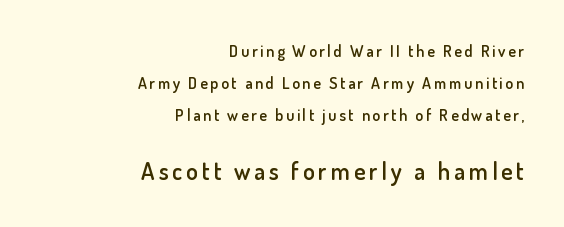
The letters in the lower block stand taller than those in the block above. The space between consecutive lines is lavish. Bold? Not quite — semibold, heavier than regular but stopping short. Short and long lines alike share a common ending point at right. Posture: vertical. The gap between lines stays unmarked.
